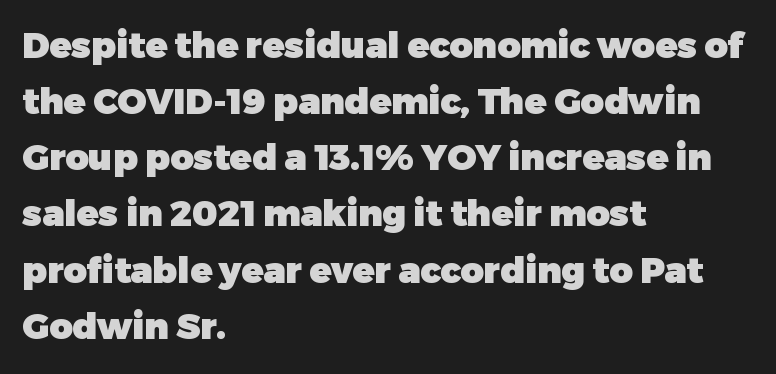
The image shows 36 px heavy sans-serif type, upright; set left-aligned, normal line spacing (1.56x), normal letter spacing, not underlined; low stroke contrast and a medium x-height.
